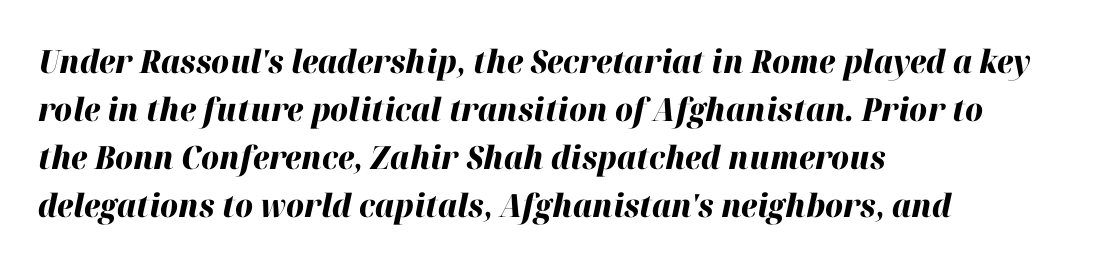
{"italic": "yes", "lean": "right", "slant_degrees": 12, "bold": "yes", "weight": "heavy", "width": "normal", "stroke_contrast": "high", "x_height": "medium", "monospaced": "no", "underline": "no", "align": "left", "line_spacing": "normal", "line_spacing_ratio": 1.5, "letter_spacing": "normal", "letter_spacing_em": 0.0, "glyph_px": 32}
